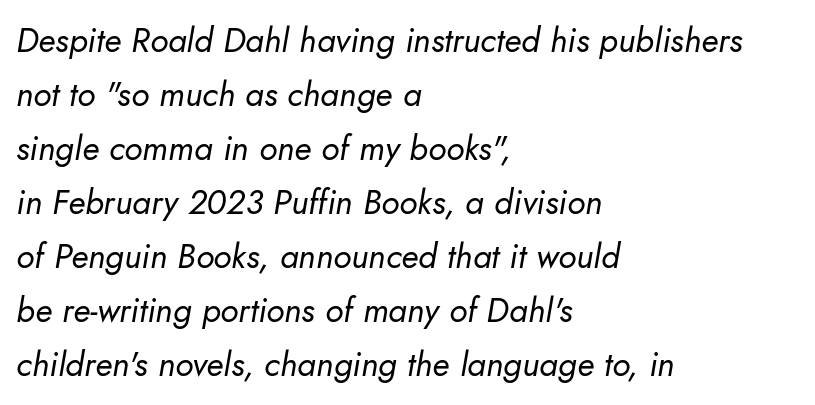
Q: Is the text bold? A: No.
Q: Is the text italic (slanted)? A: Yes, it leans right by about 10 degrees.
Q: Is the text underlined? A: No.
Q: How is the paragraph aligned? A: Left-aligned.
Q: Is the spacing between letters normal or unusually wide? A: Normal.
Q: Is the spacing between lines tight, normal or loose? A: Normal.
Q: Width (condensed, normal, or wide)? A: Normal.
Q: Stroke contrast? A: Low.
Q: x-height? A: Small.
Q: Monospaced? A: No.
